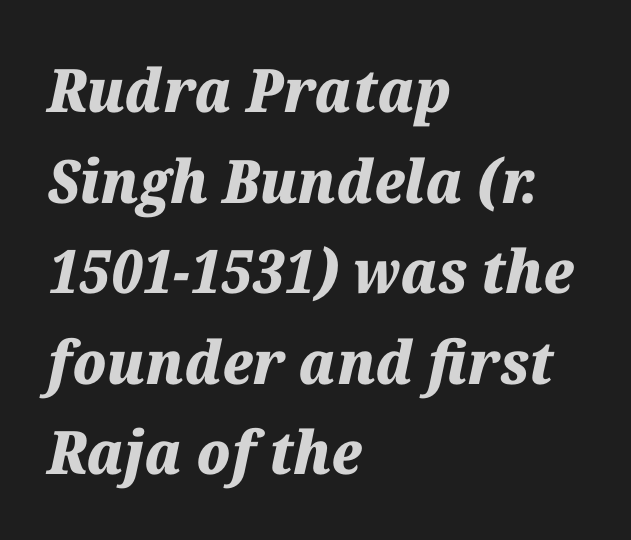
Q: Is the text bold? A: Yes.
Q: Is the text italic (slanted)? A: Yes, it leans right by about 12 degrees.
Q: Is the text underlined? A: No.
Q: How is the paragraph aligned? A: Left-aligned.
Q: Is the spacing between letters normal or unusually wide? A: Normal.
Q: Is the spacing between lines tight, normal or loose? A: Normal.
Q: Width (condensed, normal, or wide)? A: Normal.
Q: Stroke contrast? A: Medium.
Q: x-height? A: Medium.
Q: Monospaced? A: No.
